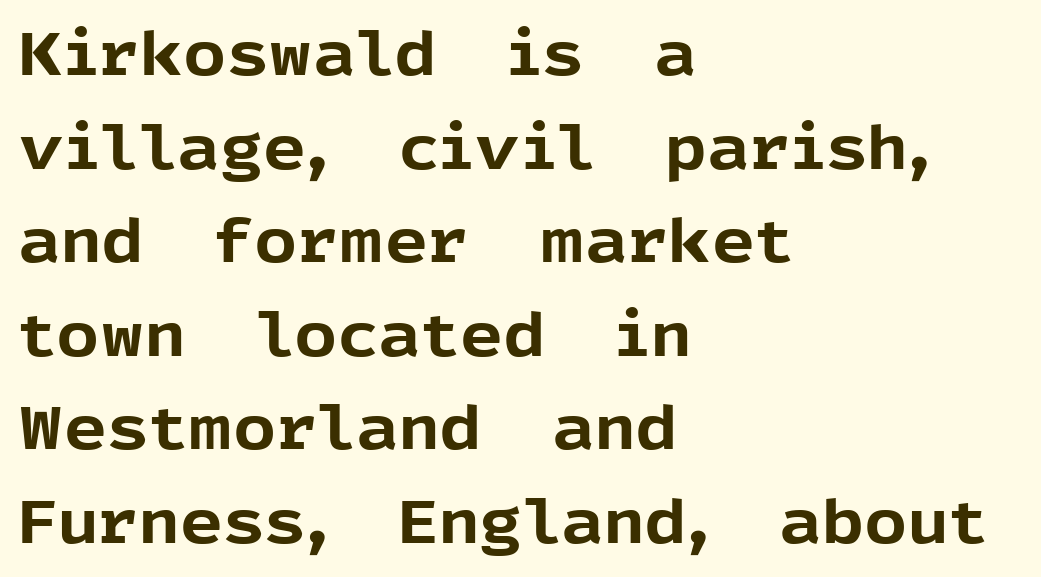
{"serif": "no", "italic": "no", "bold": "yes", "weight": "bold", "width": "normal", "x_height": "medium", "monospaced": "no", "underline": "no", "align": "left", "line_spacing": "normal", "line_spacing_ratio": 1.56, "letter_spacing": "normal", "letter_spacing_em": 0.0, "glyph_px": 60}
